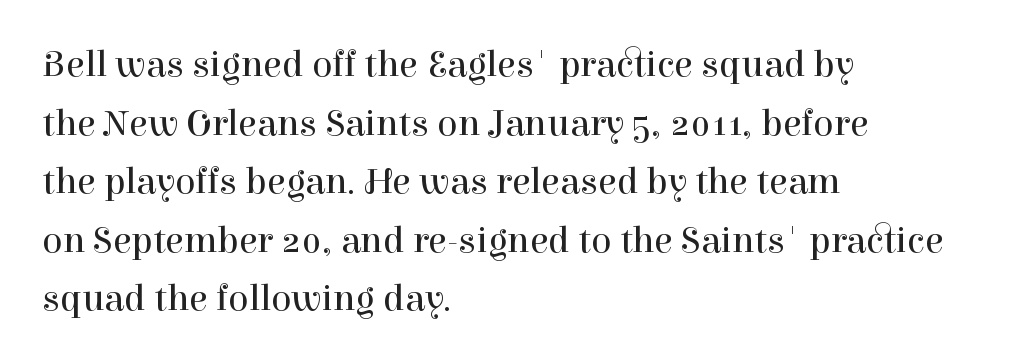
{"serif": "yes", "italic": "no", "bold": "no", "weight": "regular", "width": "normal", "stroke_contrast": "high", "x_height": "medium", "monospaced": "no", "underline": "no", "align": "left", "line_spacing": "normal", "line_spacing_ratio": 1.54, "letter_spacing": "normal", "letter_spacing_em": 0.0, "glyph_px": 38}
